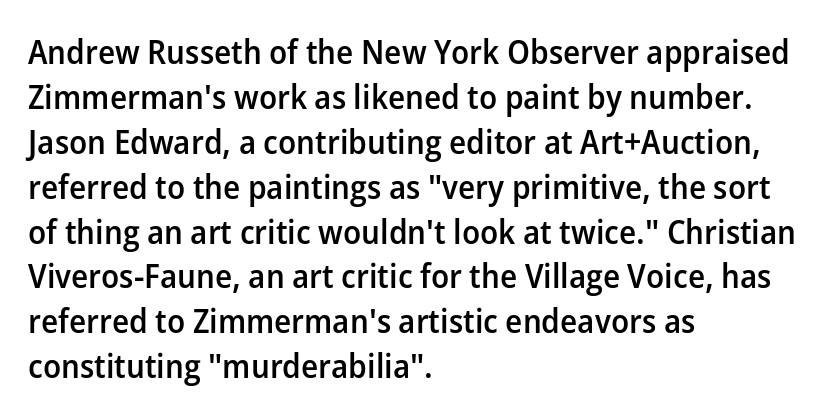
Typographically, this falls in the sans-serif category. No extra tracking has been applied to these lines. Posture: straight, roman, zero tilt. Lines of text with bare space underneath.
